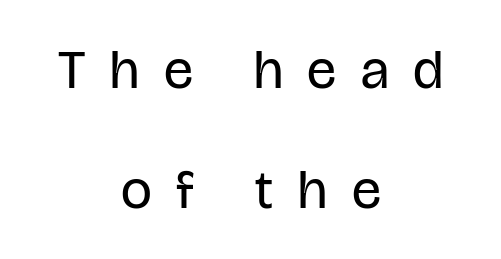
{"serif": "no", "italic": "no", "bold": "no", "weight": "regular", "width": "condensed", "stroke_contrast": "low", "x_height": "large", "monospaced": "no", "underline": "no", "align": "center", "line_spacing": "loose", "line_spacing_ratio": 2.18, "letter_spacing": "wide", "letter_spacing_em": 0.45, "glyph_px": 55}
